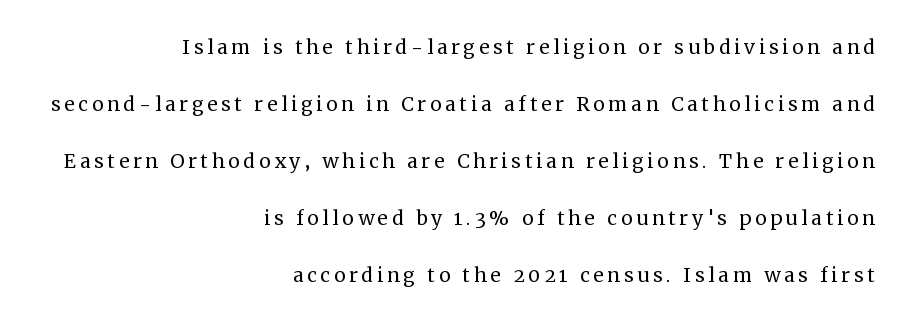
The weight tops out at a normal text grade. Layout note: lines flush right. A bare baseline throughout the passage. A typesetter would mark this as roman, not italic.
